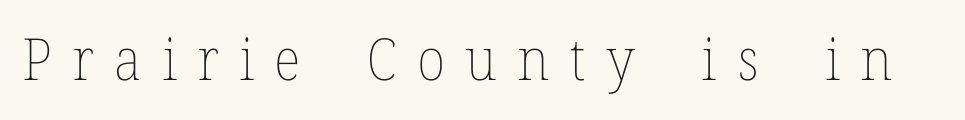
{"italic": "no", "bold": "no", "weight": "thin", "width": "normal", "stroke_contrast": "low", "x_height": "medium", "monospaced": "no", "underline": "no", "letter_spacing": "wide", "letter_spacing_em": 0.35, "glyph_px": 58}
